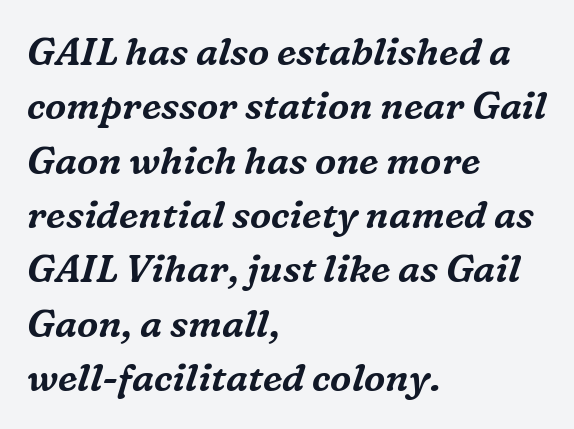
Letter spacing: default. Visually the block forms a straight wall on the left and a jagged coastline on the right. Spacing verdict: proportional, widths tailored to each character. Is there much room between lines? A standard amount, neither cramped nor airy.
